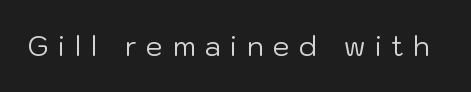
The cut favours lightness, reaching ordinary text weight at its darkest. The specimen omits any rule beneath the text block's lines. Is there any slant? The stems are plumb. A typesetter would call this heavily tracked-out type.
